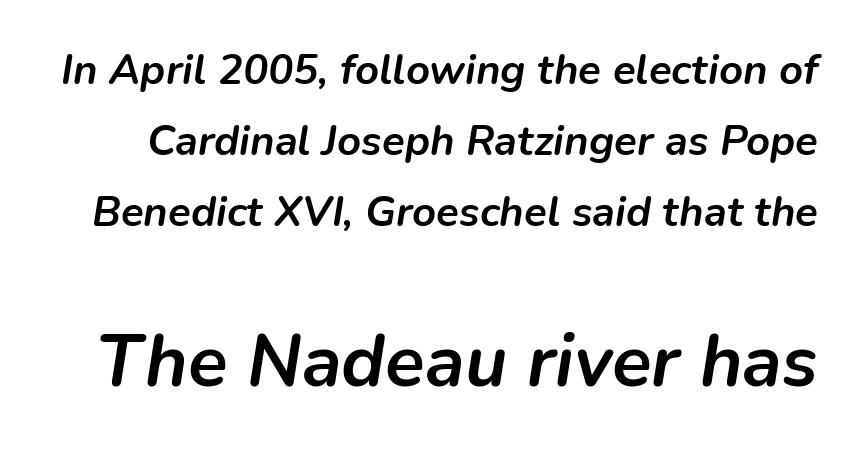
{"italic": "yes", "lean": "right", "slant_degrees": 9, "bold": "yes", "weight": "semibold", "width": "normal", "stroke_contrast": "low", "x_height": "medium", "monospaced": "no", "underline": "no", "line_spacing": "normal", "line_spacing_ratio": 1.69, "letter_spacing": "normal", "letter_spacing_em": 0.0, "larger_block": "second", "size_ratio": 1.74, "glyph_px": 73}
